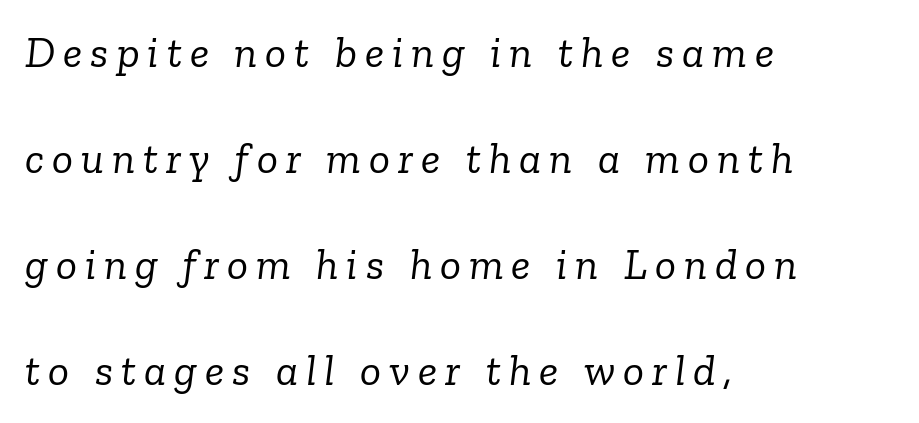
Casual observation: everything's shoved over to the left. The rendering applies a slant to the glyphs. The leading is generous, giving the passage an open texture. The string is rendered with underlining switched off.
